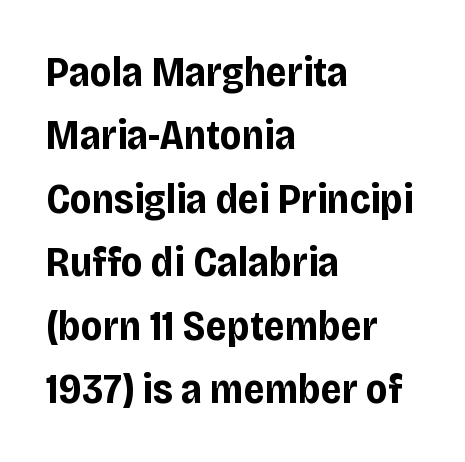
Ascenders rise straight up at ninety degrees. A bare baseline throughout the passage. A typesetter would call this proportional, since set widths differ per character. The passage shown is typeset with a sans-serif family. Left-aligned paragraph, ragged on the right.
